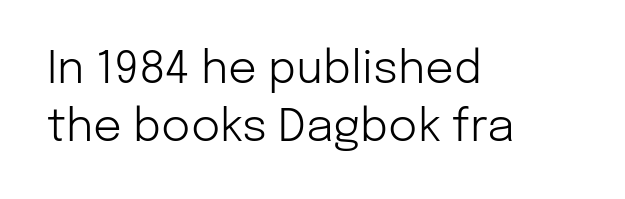
{"serif": "no", "italic": "no", "bold": "no", "weight": "light", "width": "normal", "stroke_contrast": "low", "x_height": "medium", "monospaced": "no", "underline": "no", "align": "left", "line_spacing": "normal", "line_spacing_ratio": 1.28, "letter_spacing": "normal", "letter_spacing_em": 0.0, "glyph_px": 45}
